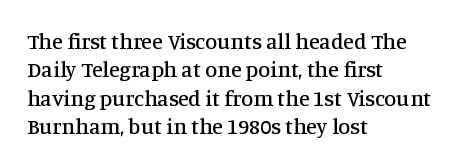
{"italic": "no", "underline": "no", "align": "left", "line_spacing": "normal", "line_spacing_ratio": 1.29, "letter_spacing": "normal", "letter_spacing_em": 0.0, "glyph_px": 22}
